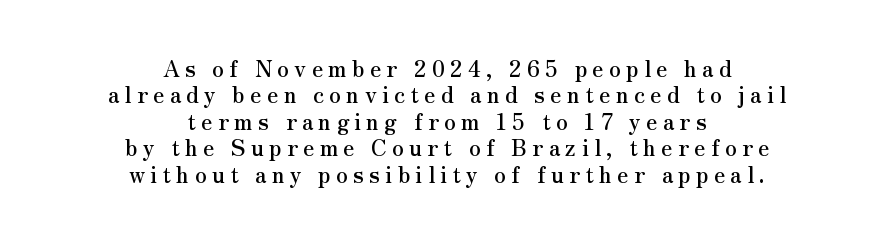
The image shows 22 px text type, upright; set centered, line spacing 1.2x, unusually wide letter spacing (+0.24 em), not underlined.
